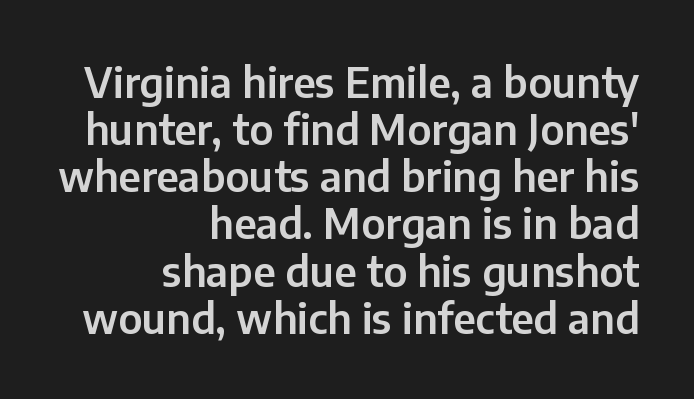
The image shows 41 px sans-serif type, upright; set right-aligned, tight line spacing (1.15x), normal letter spacing, not underlined; low stroke contrast and a medium x-height.
